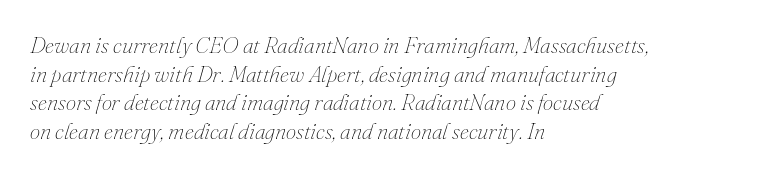
The image shows 23 px text type, italic (leaning right); set left-aligned, normal line spacing (1.25x), normal letter spacing, not underlined.
